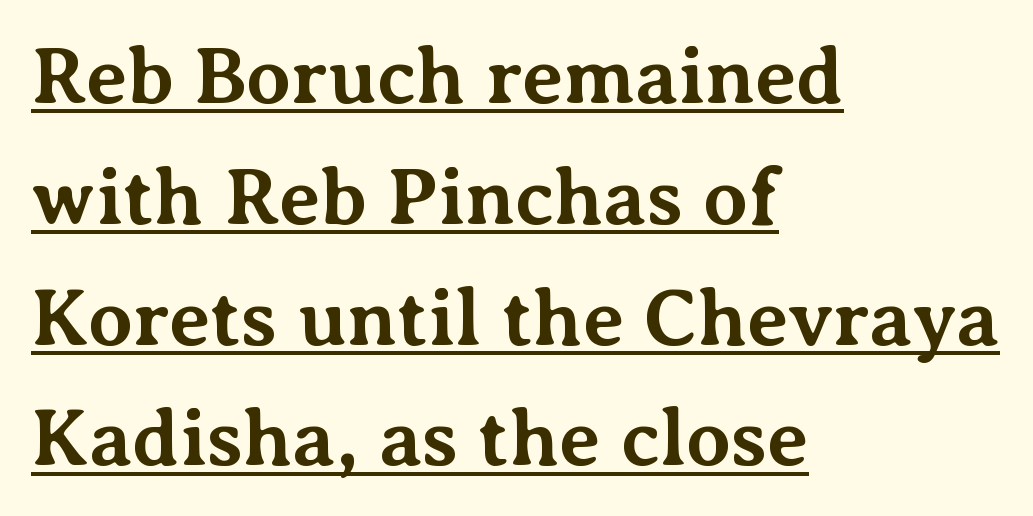
{"serif": "yes", "italic": "no", "bold": "yes", "weight": "bold", "width": "normal", "stroke_contrast": "medium", "x_height": "medium", "monospaced": "no", "underline": "yes", "align": "left", "line_spacing": "normal", "line_spacing_ratio": 1.51, "letter_spacing": "normal", "letter_spacing_em": 0.0, "glyph_px": 80}
